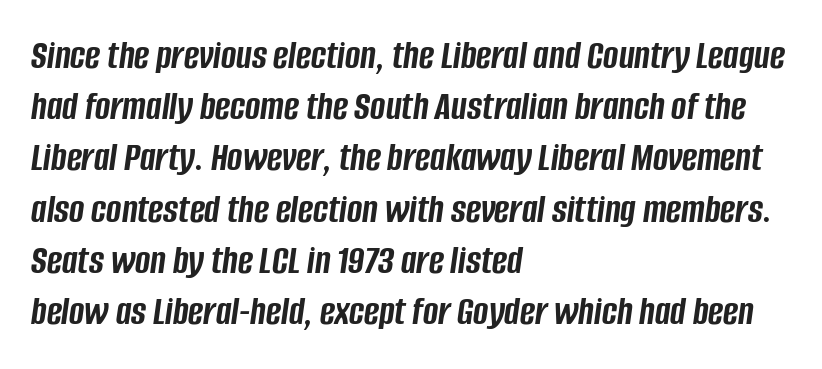
{"italic": "yes", "lean": "right", "slant_degrees": 8, "bold": "yes", "weight": "semibold", "width": "condensed", "stroke_contrast": "low", "x_height": "large", "monospaced": "no", "underline": "no", "align": "left", "line_spacing": "normal", "line_spacing_ratio": 1.25, "letter_spacing": "normal", "letter_spacing_em": 0.0, "glyph_px": 41}
